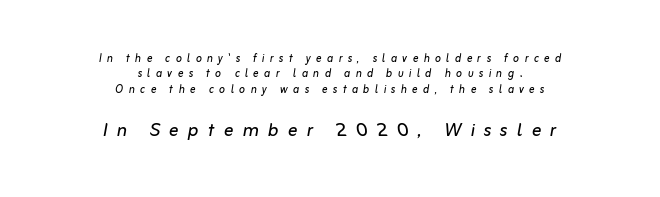
Q: Is the text bold? A: No.
Q: Is the text italic (slanted)? A: Yes, it leans right by about 10 degrees.
Q: Is the text underlined? A: No.
Q: How is the paragraph aligned? A: Centered.
Q: Is the spacing between letters normal or unusually wide? A: Unusually wide.
Q: Is the spacing between lines tight, normal or loose? A: Tight.
Q: Which block of text is set in a larger size, the first (top) or the second (bottom)? A: The second (bottom) one.
